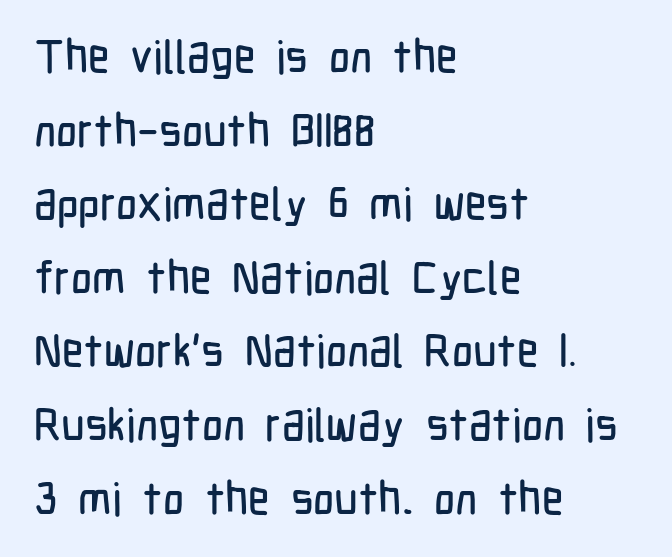
The image shows 46 px condensed sans-serif type, upright; set left-aligned, normal line spacing (1.6x), normal letter spacing, not underlined; low stroke contrast and a medium x-height.
